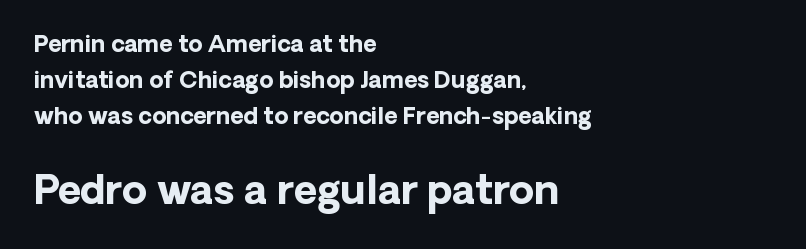
Q: Is the text bold? A: Yes.
Q: Is the text italic (slanted)? A: No, it is upright.
Q: Is the typeface a serif or a sans-serif typeface? A: Sans-serif.
Q: Is the text underlined? A: No.
Q: How is the paragraph aligned? A: Left-aligned.
Q: Is the spacing between letters normal or unusually wide? A: Normal.
Q: Is the spacing between lines tight, normal or loose? A: Normal.
Q: Which block of text is set in a larger size, the first (top) or the second (bottom)? A: The second (bottom) one.
Q: Width (condensed, normal, or wide)? A: Normal.
Q: Stroke contrast? A: Low.
Q: x-height? A: Medium.
Q: Monospaced? A: No.
